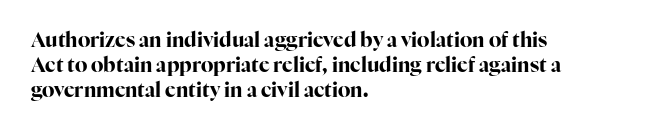
Q: Is the text bold? A: Yes.
Q: Is the text italic (slanted)? A: No, it is upright.
Q: Is the text underlined? A: No.
Q: How is the paragraph aligned? A: Left-aligned.
Q: Is the spacing between letters normal or unusually wide? A: Normal.
Q: Is the spacing between lines tight, normal or loose? A: Normal.
